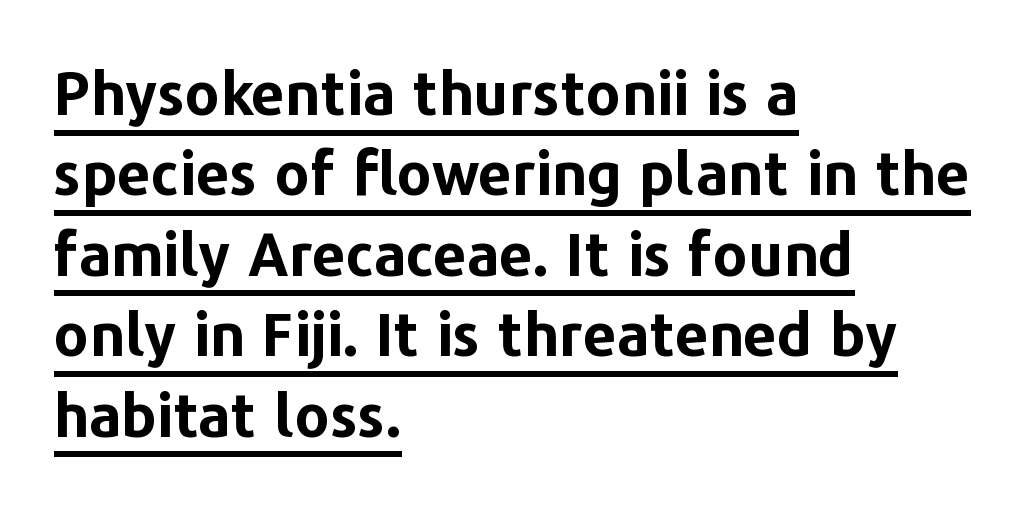
{"serif": "no", "italic": "no", "bold": "yes", "weight": "bold", "width": "normal", "stroke_contrast": "low", "x_height": "medium", "monospaced": "no", "underline": "yes", "align": "left", "line_spacing": "normal", "line_spacing_ratio": 1.34, "letter_spacing": "normal", "letter_spacing_em": 0.0, "glyph_px": 60}
